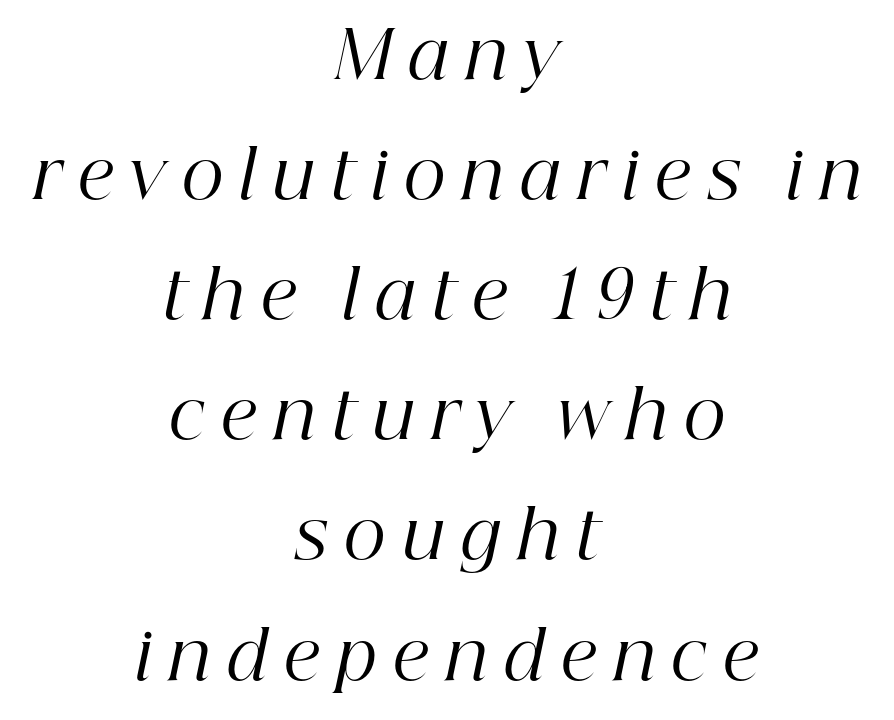
{"serif": "yes", "italic": "yes", "lean": "right", "slant_degrees": 12, "bold": "no", "weight": "regular", "width": "normal", "stroke_contrast": "high", "x_height": "medium", "monospaced": "no", "underline": "no", "align": "center", "line_spacing_ratio": 1.82, "letter_spacing": "wide", "letter_spacing_em": 0.25, "glyph_px": 66}
